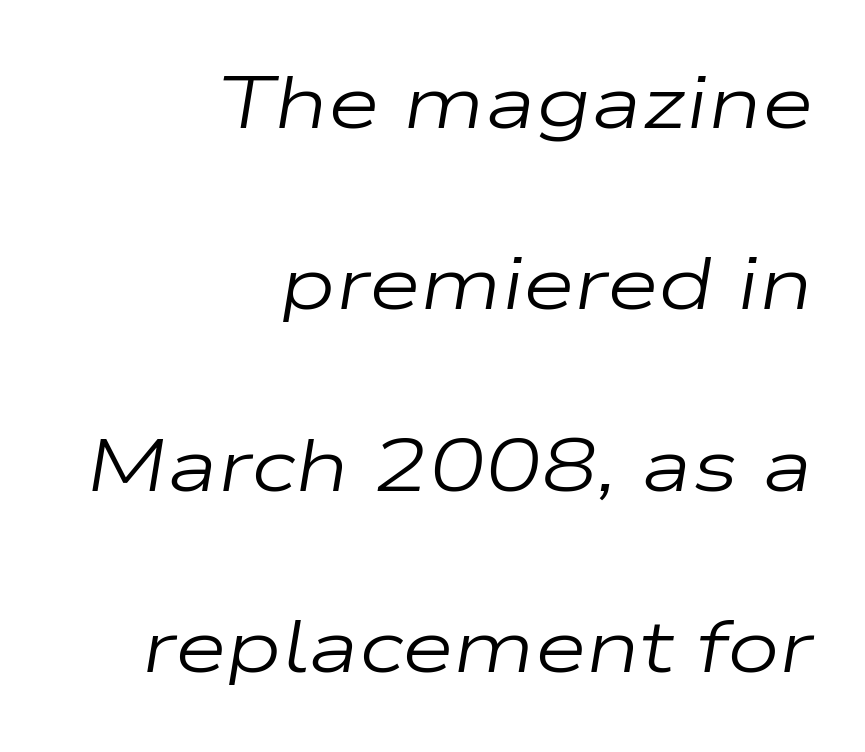
One-word summary of the alignment: right. Style check: oblique. The passage shown has conventional tracking throughout. Any mark beneath the type? The region is blank. If you measured baseline to baseline, you'd find a long distance. The passage shown is typed in a proportional face where columns would drift.
